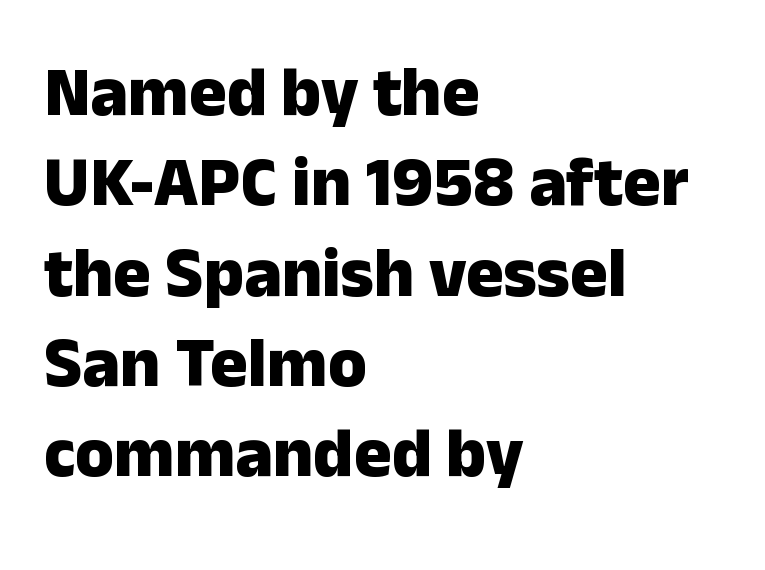
The line texture is even and compact thanks to regular tracking. Type without underlining. Nope, not italic — everything's standing straight. A typesetter would call this proportional, since set widths differ per character. Caption: bold face, heavy strokes.
